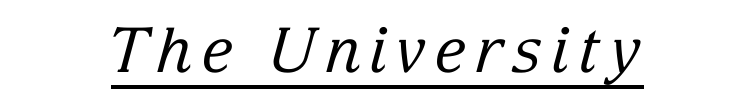
Q: Is the text bold? A: No.
Q: Is the text italic (slanted)? A: Yes, it leans right by about 15 degrees.
Q: Is the typeface a serif or a sans-serif typeface? A: Serif.
Q: Is the text underlined? A: Yes.
Q: Width (condensed, normal, or wide)? A: Normal.
Q: Stroke contrast? A: Low.
Q: x-height? A: Medium.
Q: Monospaced? A: No.
